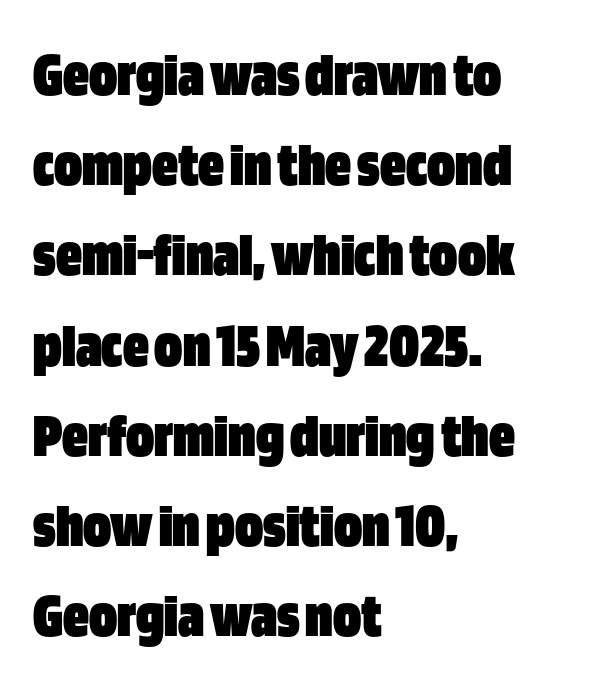
The image shows 64 px heavy, condensed sans-serif type, upright; set left-aligned, normal line spacing (1.41x), normal letter spacing, not underlined; low stroke contrast and a large x-height.
